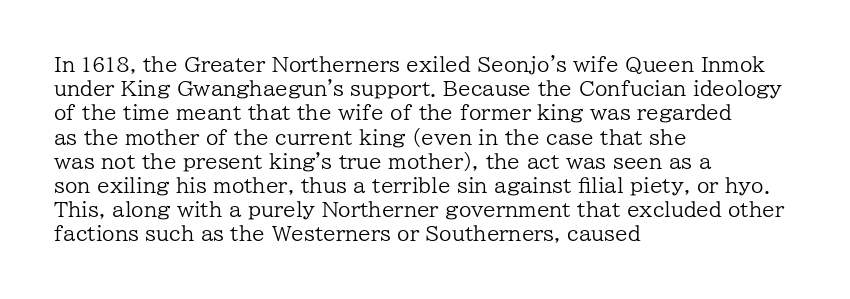
Q: Is the text bold? A: No.
Q: Is the text italic (slanted)? A: No, it is upright.
Q: Is the text underlined? A: No.
Q: How is the paragraph aligned? A: Left-aligned.
Q: Is the spacing between letters normal or unusually wide? A: Normal.
